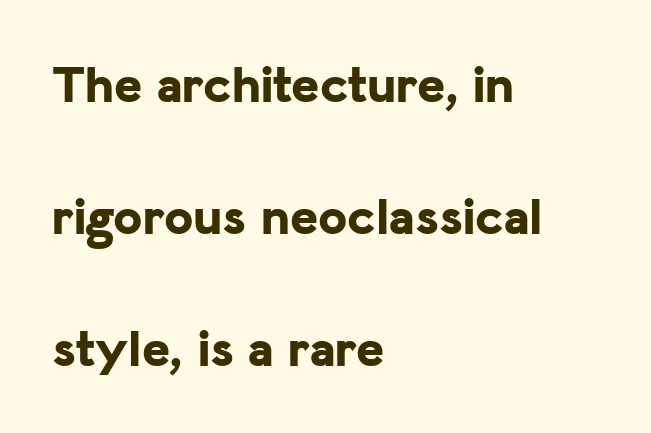
The image shows 53 px bold sans-serif type, upright; set left-aligned, loose line spacing (2.49x), normal letter spacing, not underlined; low stroke contrast and a medium x-height.
